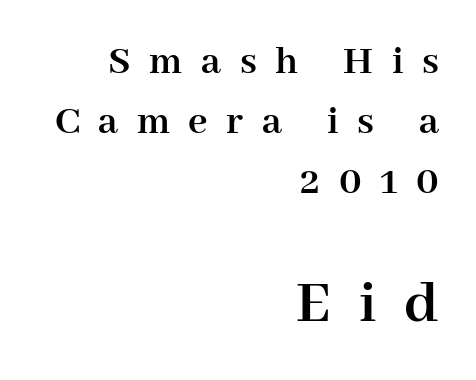
{"serif": "yes", "italic": "no", "bold": "yes", "weight": "semibold", "width": "normal", "stroke_contrast": "high", "x_height": "medium", "monospaced": "no", "underline": "no", "align": "right", "line_spacing": "normal", "line_spacing_ratio": 1.43, "letter_spacing": "wide", "letter_spacing_em": 0.44, "larger_block": "second", "size_ratio": 1.5, "glyph_px": 63}
